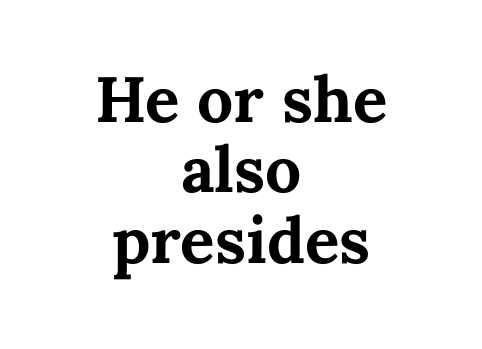
Q: Is the text bold? A: Yes.
Q: Is the text italic (slanted)? A: No, it is upright.
Q: Is the text underlined? A: No.
Q: How is the paragraph aligned? A: Centered.
Q: Is the spacing between letters normal or unusually wide? A: Normal.
Q: Is the spacing between lines tight, normal or loose? A: Tight.
Q: Width (condensed, normal, or wide)? A: Normal.
Q: Stroke contrast? A: Medium.
Q: x-height? A: Medium.
Q: Monospaced? A: No.
